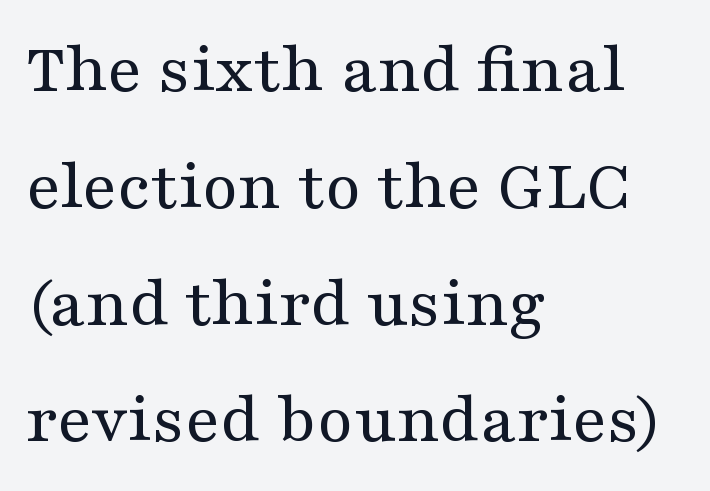
{"serif": "yes", "italic": "no", "bold": "no", "weight": "regular", "width": "wide", "stroke_contrast": "medium", "x_height": "medium", "monospaced": "no", "underline": "no", "align": "left", "line_spacing": "normal", "line_spacing_ratio": 1.6, "letter_spacing": "normal", "letter_spacing_em": 0.0, "glyph_px": 73}
